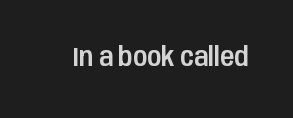
Is there any slant? The stems are plumb. Descenders are the only things crossing below the line. The line texture is even and compact thanks to regular tracking.
